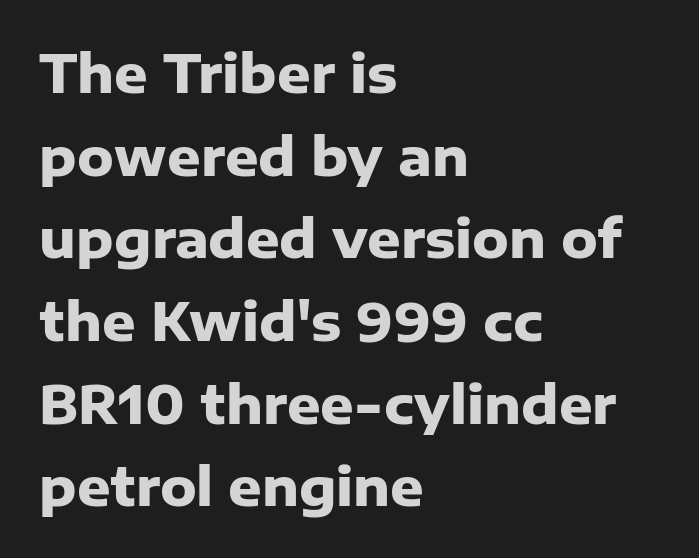
{"serif": "no", "italic": "no", "bold": "yes", "weight": "heavy", "width": "normal", "stroke_contrast": "low", "x_height": "medium", "monospaced": "no", "underline": "no", "align": "left", "line_spacing": "normal", "line_spacing_ratio": 1.59, "letter_spacing": "normal", "letter_spacing_em": 0.0, "glyph_px": 52}
